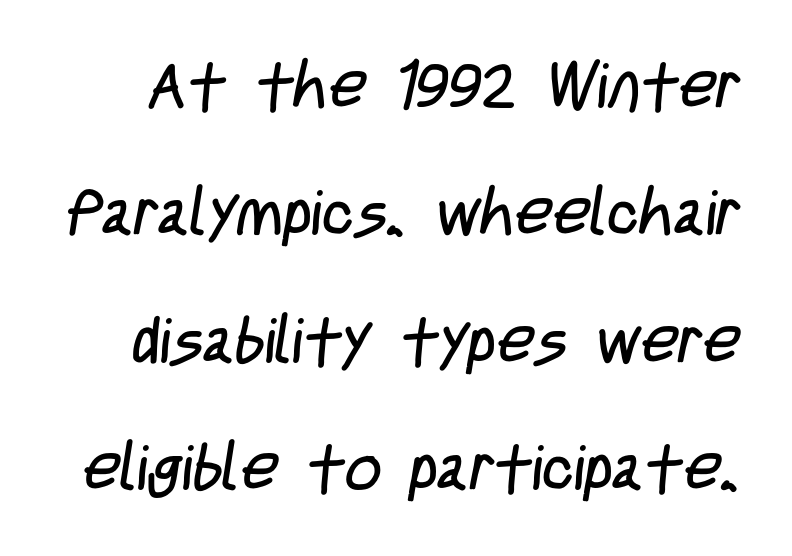
Observe the absence of serifs on each vertical stroke in this sample. Spacing verdict: proportional, widths tailored to each character. Successive baselines arrive slowly, with a big drop between each. Counters stay open thanks to moderate or lighter strokes. The area under the type is left untouched. The passage shown has conventional tracking throughout.
